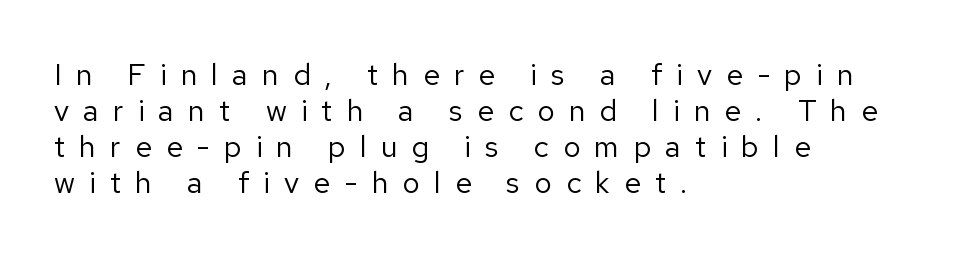
Q: Is the text bold? A: No.
Q: Is the text italic (slanted)? A: No, it is upright.
Q: Is the typeface a serif or a sans-serif typeface? A: Sans-serif.
Q: Is the text underlined? A: No.
Q: How is the paragraph aligned? A: Left-aligned.
Q: Is the spacing between letters normal or unusually wide? A: Unusually wide.
Q: Width (condensed, normal, or wide)? A: Normal.
Q: Stroke contrast? A: Low.
Q: x-height? A: Medium.
Q: Monospaced? A: No.
